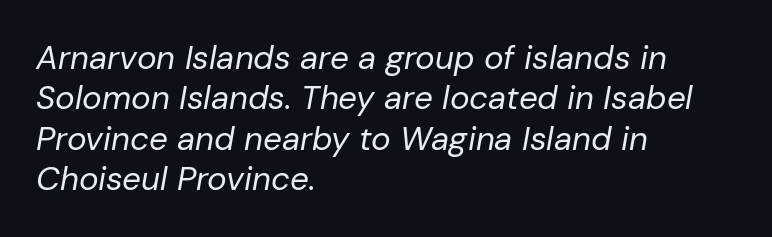
The image shows 33 px regular-weight type, italic (leaning right); set left-aligned, line spacing 1.22x, normal letter spacing, not underlined; low stroke contrast and a medium x-height.
